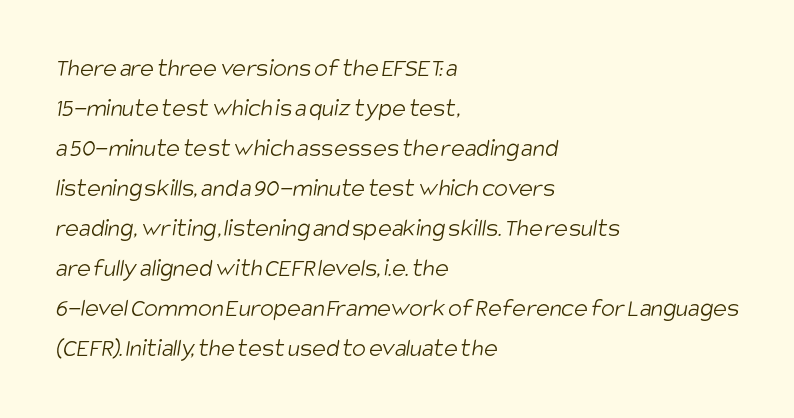
The image shows 26 px text type; set left-aligned, normal line spacing (1.54x), normal letter spacing, not underlined.
